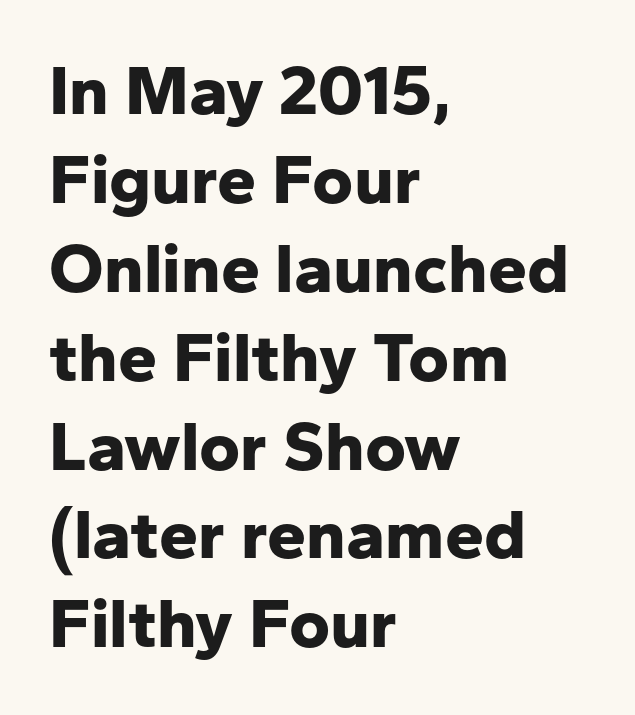
Q: Is the text bold? A: Yes.
Q: Is the text italic (slanted)? A: No, it is upright.
Q: Is the typeface a serif or a sans-serif typeface? A: Sans-serif.
Q: Is the text underlined? A: No.
Q: How is the paragraph aligned? A: Left-aligned.
Q: Is the spacing between letters normal or unusually wide? A: Normal.
Q: Is the spacing between lines tight, normal or loose? A: Normal.
Q: Width (condensed, normal, or wide)? A: Normal.
Q: Stroke contrast? A: Low.
Q: x-height? A: Medium.
Q: Monospaced? A: No.
